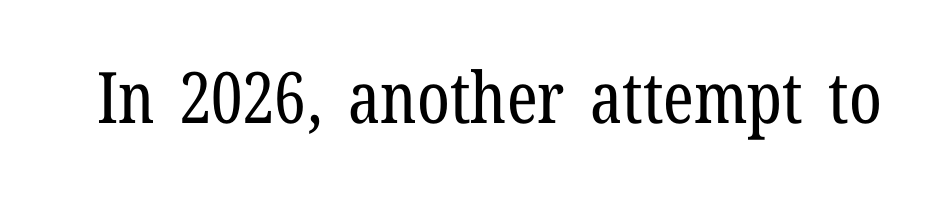
The image shows 71 px regular-weight, condensed serif type, upright; set normal letter spacing, not underlined; low stroke contrast and a medium x-height.
